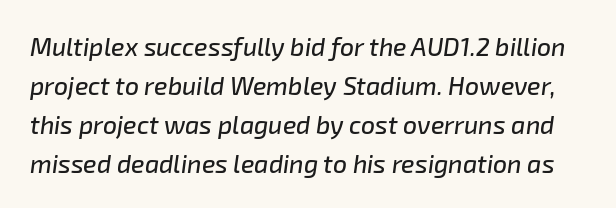
A normal amount of white space separates one row of letters from the next. This rendering features lettering with no underline. Each word holds together tightly as a unit, with standard inter-letter gaps. Notice how the stems are inclined rather than vertical — that's the hallmark of italics.
